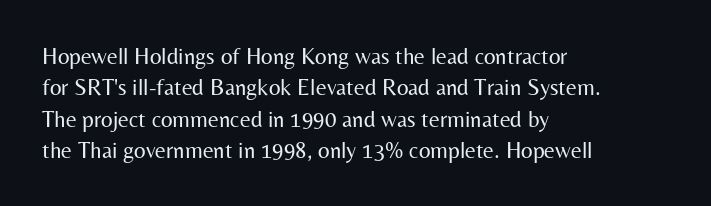
Q: Is the text bold? A: No.
Q: Is the text italic (slanted)? A: No, it is upright.
Q: Is the text underlined? A: No.
Q: How is the paragraph aligned? A: Left-aligned.
Q: Is the spacing between letters normal or unusually wide? A: Normal.
Q: Is the spacing between lines tight, normal or loose? A: Normal.
